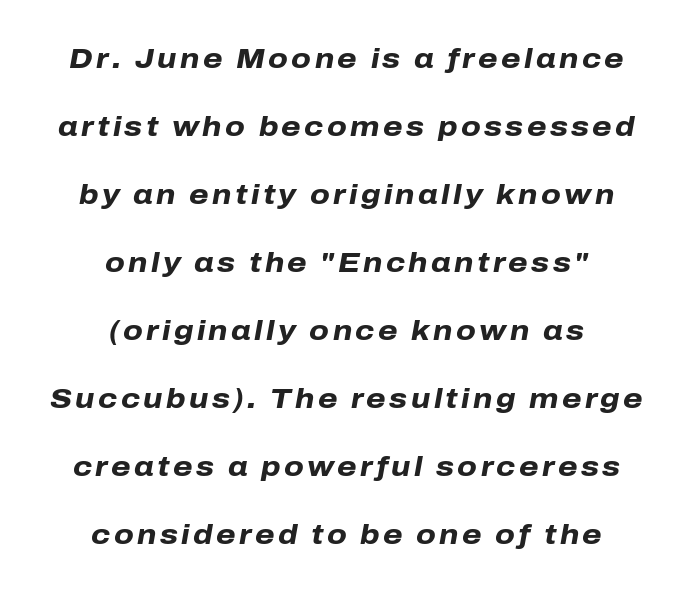
The image shows 28 px heavy type, italic (leaning right); set centered, loose line spacing (2.43x), not underlined; low stroke contrast and a medium x-height.
